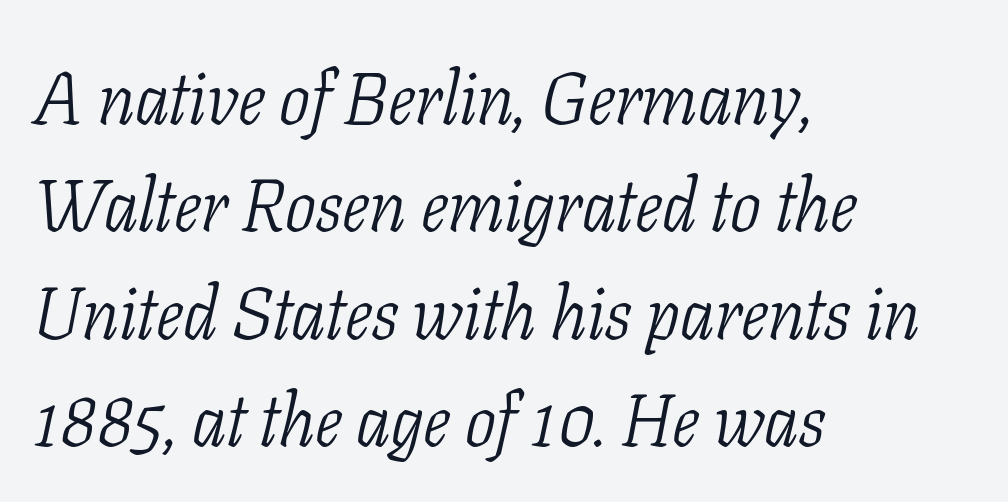
Stroke terminals: seriffed. Default kerning and tracking; the words read as compact shapes. Normally led — the rows are evenly, conventionally spaced. The zone under the glyphs is completely vacant.
